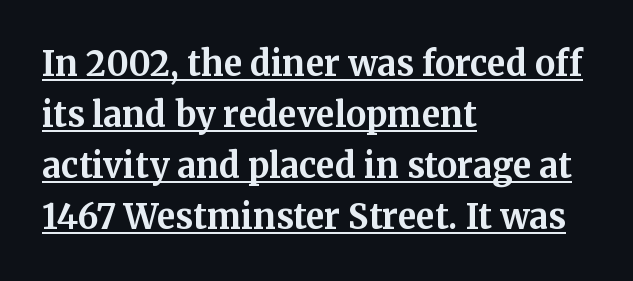
{"serif": "yes", "italic": "no", "bold": "yes", "weight": "bold", "width": "normal", "stroke_contrast": "medium", "x_height": "medium", "monospaced": "no", "underline": "yes", "align": "left", "line_spacing": "normal", "line_spacing_ratio": 1.5, "letter_spacing": "normal", "letter_spacing_em": 0.0, "glyph_px": 34}
